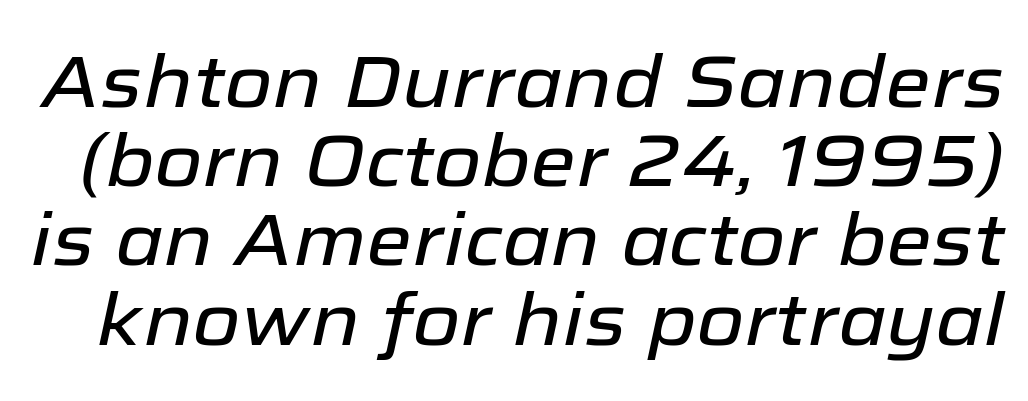
{"italic": "yes", "lean": "right", "slant_degrees": 12, "width": "normal", "stroke_contrast": "low", "x_height": "medium", "monospaced": "no", "underline": "no", "line_spacing": "tight", "line_spacing_ratio": 1.07, "letter_spacing": "normal", "letter_spacing_em": 0.0, "glyph_px": 74}
